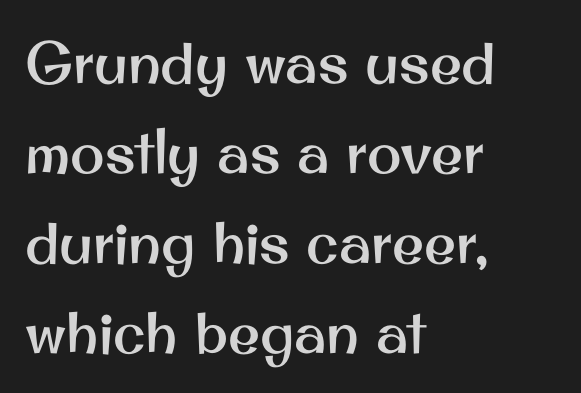
The letters advance in unequal steps, a hallmark of proportional type. The rows are spaced the way most documents space them. A typesetter would mark this as roman, not italic. The text block is weighted toward the left margin, trailing off unevenly rightward.
